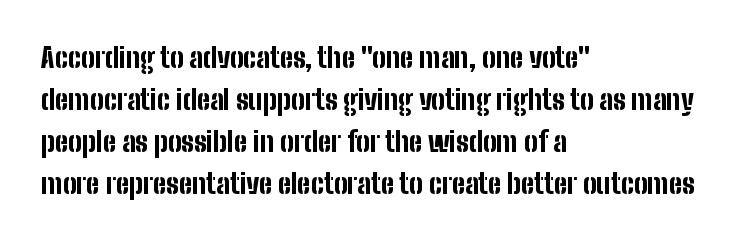
The face used here has the dense, thick strokes of a bold. Students, observe: this is what conventionally led text looks like. Notice how the stems are strictly vertical — no italics here. The setting favours the left margin, as ordinary paragraphs usually do.
